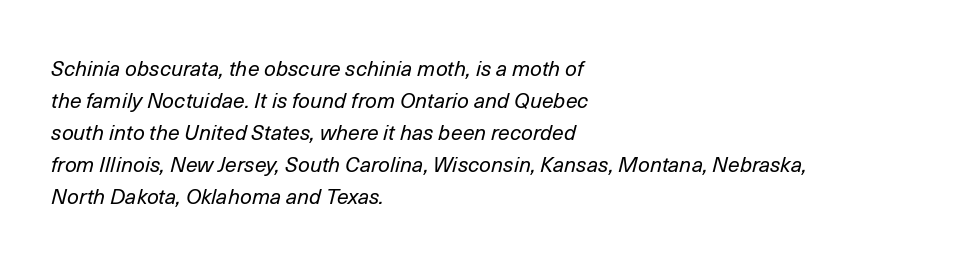
{"italic": "yes", "lean": "right", "slant_degrees": 14, "bold": "no", "underline": "no", "align": "left", "line_spacing": "normal", "line_spacing_ratio": 1.52, "letter_spacing": "normal", "letter_spacing_em": 0.0, "glyph_px": 21}
